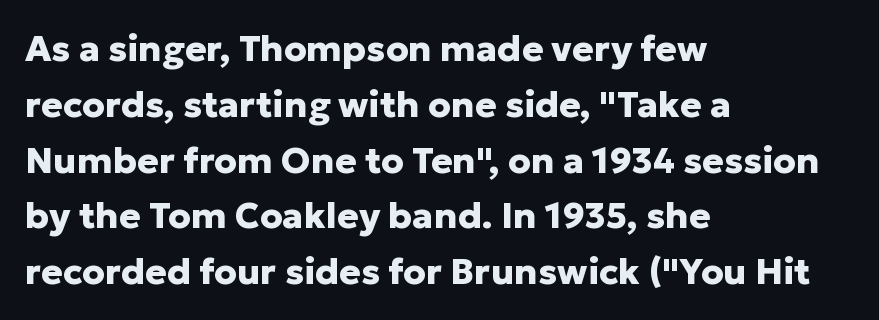
The image shows 36 px heavy sans-serif type, upright; set left-aligned, normal line spacing (1.55x), normal letter spacing, not underlined; low stroke contrast and a medium x-height.
